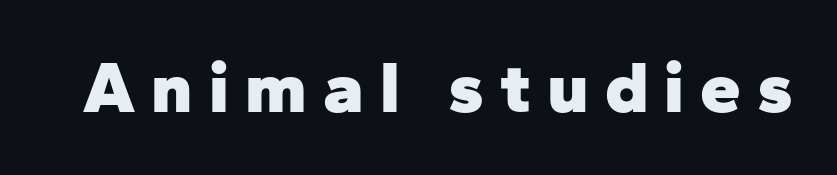
The image shows 73 px heavy sans-serif type, upright; set unusually wide letter spacing (+0.22 em), not underlined; low stroke contrast and a medium x-height.
